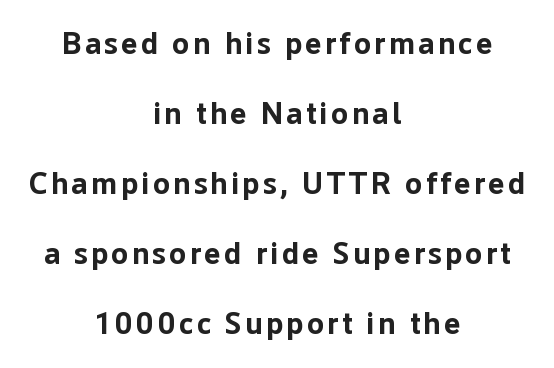
Does the type have serifs? No, each stem ends abruptly. Is there much room between lines? Yes — plenty of vertical air separates them. Descenders are the only things crossing below the line. Summary of weight: heavy, a full bold. Rendered with straight, roman letterforms. Centered paragraph, ragged on both sides.
